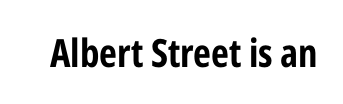
Q: Is the text bold? A: Yes.
Q: Is the text italic (slanted)? A: No, it is upright.
Q: Is the typeface a serif or a sans-serif typeface? A: Sans-serif.
Q: Is the text underlined? A: No.
Q: Is the spacing between letters normal or unusually wide? A: Normal.
Q: Width (condensed, normal, or wide)? A: Condensed.
Q: Stroke contrast? A: Low.
Q: x-height? A: Medium.
Q: Monospaced? A: No.
